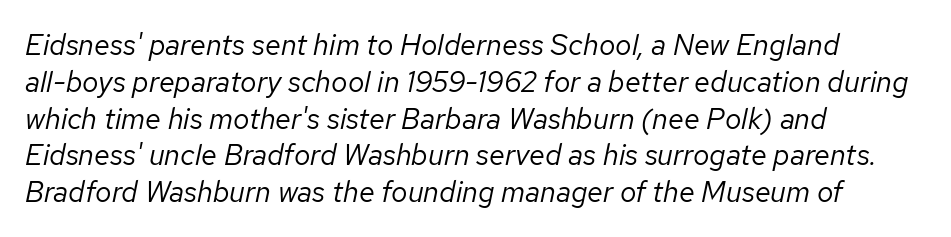
Q: Is the text bold? A: No.
Q: Is the text italic (slanted)? A: Yes, it leans right by about 12 degrees.
Q: Is the text underlined? A: No.
Q: How is the paragraph aligned? A: Left-aligned.
Q: Is the spacing between letters normal or unusually wide? A: Normal.
Q: Is the spacing between lines tight, normal or loose? A: Normal.
Q: Width (condensed, normal, or wide)? A: Normal.
Q: Stroke contrast? A: Low.
Q: x-height? A: Medium.
Q: Monospaced? A: No.
